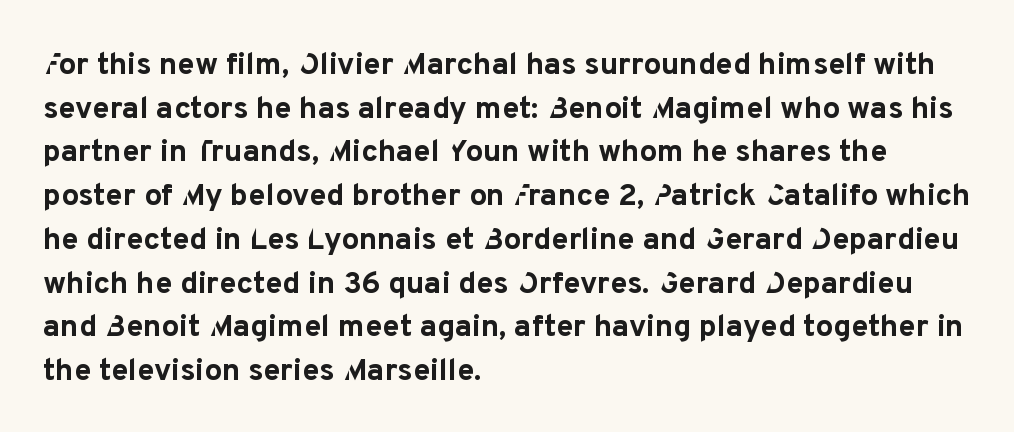
The image shows 31 px bold sans-serif type, upright; set left-aligned, normal line spacing (1.41x), normal letter spacing, not underlined; low stroke contrast and a medium x-height.
